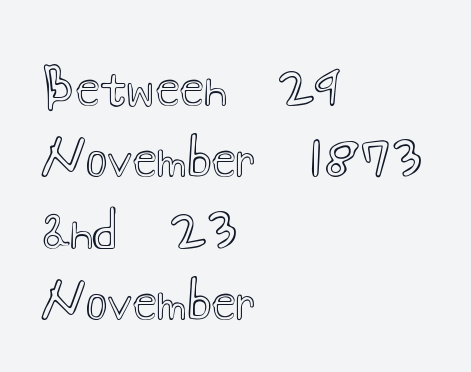
{"italic": "no", "width": "wide", "x_height": "small", "monospaced": "no", "underline": "no", "align": "left", "line_spacing": "normal", "line_spacing_ratio": 1.4, "letter_spacing": "normal", "letter_spacing_em": 0.0, "glyph_px": 51}
